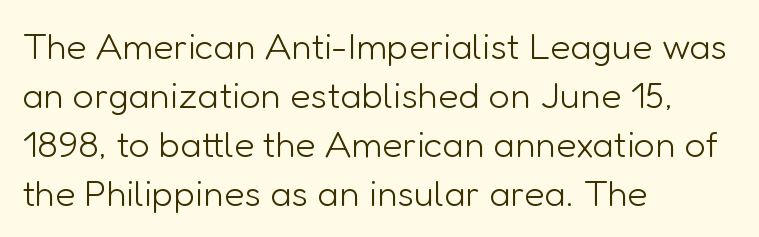
The image shows 37 px light sans-serif type, upright; set left-aligned, normal line spacing (1.32x), normal letter spacing, not underlined; low stroke contrast and a medium x-height.
